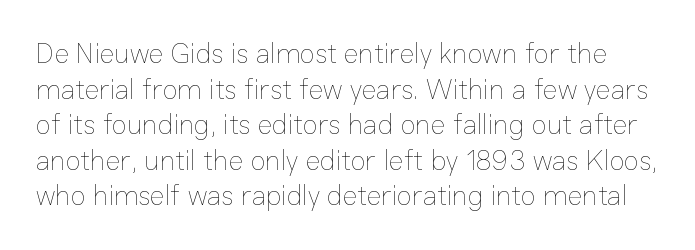
Q: Is the text bold? A: No.
Q: Is the text italic (slanted)? A: No, it is upright.
Q: Is the text underlined? A: No.
Q: Is the spacing between letters normal or unusually wide? A: Normal.
Q: Is the spacing between lines tight, normal or loose? A: Normal.
Q: Width (condensed, normal, or wide)? A: Normal.
Q: Stroke contrast? A: Low.
Q: x-height? A: Medium.
Q: Monospaced? A: No.
